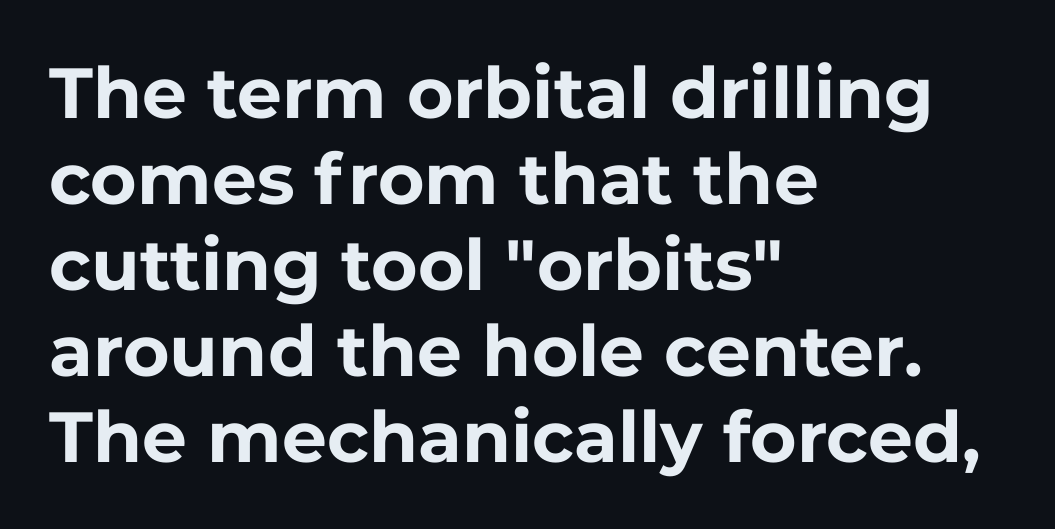
The image shows 71 px bold sans-serif type, upright; set left-aligned, line spacing 1.21x, normal letter spacing, not underlined; low stroke contrast and a medium x-height.
